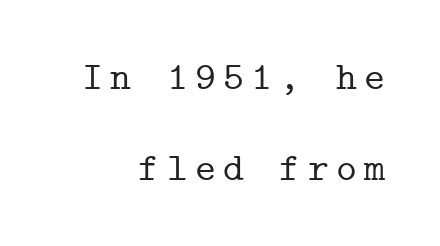
Q: Is the text italic (slanted)? A: No, it is upright.
Q: Is the typeface a serif or a sans-serif typeface? A: Serif.
Q: Is the text underlined? A: No.
Q: How is the paragraph aligned? A: Right-aligned.
Q: Is the spacing between lines tight, normal or loose? A: Loose.
Q: Width (condensed, normal, or wide)? A: Normal.
Q: Stroke contrast? A: Low.
Q: x-height? A: Medium.
Q: Monospaced? A: Yes.
